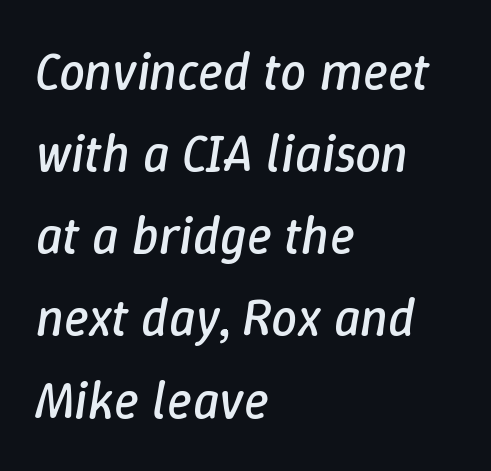
Q: Is the text bold? A: No.
Q: Is the text italic (slanted)? A: Yes, it leans right by about 9 degrees.
Q: Is the text underlined? A: No.
Q: How is the paragraph aligned? A: Left-aligned.
Q: Is the spacing between letters normal or unusually wide? A: Normal.
Q: Is the spacing between lines tight, normal or loose? A: Normal.
Q: Width (condensed, normal, or wide)? A: Normal.
Q: Stroke contrast? A: Low.
Q: x-height? A: Medium.
Q: Monospaced? A: No.
